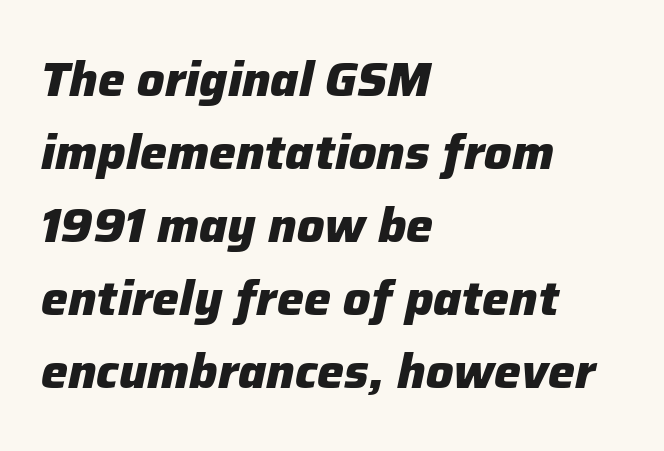
{"italic": "yes", "lean": "right", "slant_degrees": 12, "bold": "yes", "weight": "heavy", "width": "normal", "stroke_contrast": "low", "x_height": "medium", "monospaced": "no", "underline": "no", "align": "left", "line_spacing": "normal", "line_spacing_ratio": 1.52, "letter_spacing": "normal", "letter_spacing_em": 0.0, "glyph_px": 48}
